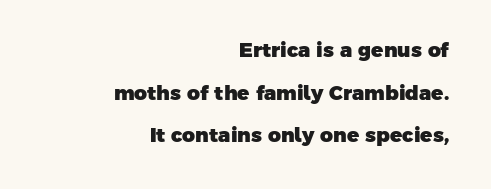
{"bold": "yes", "underline": "no", "align": "right", "line_spacing": "loose", "line_spacing_ratio": 2.13, "letter_spacing": "normal", "letter_spacing_em": 0.0, "glyph_px": 20}
